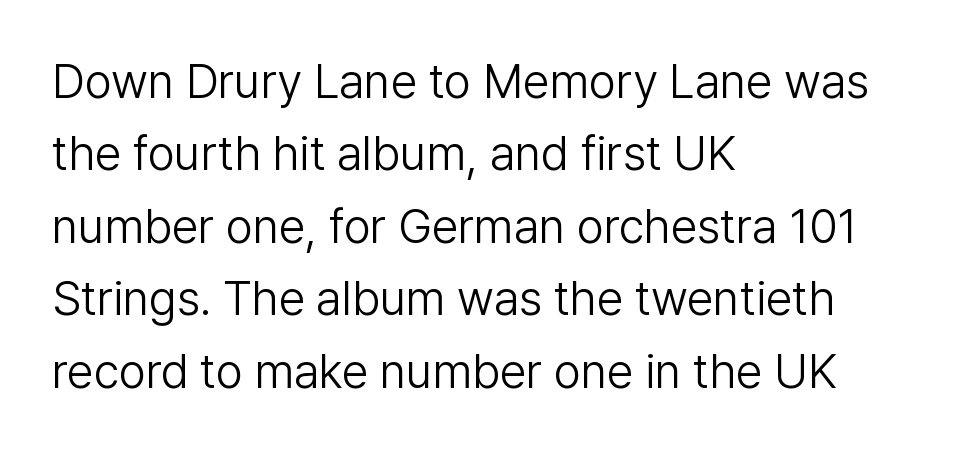
Q: Is the text bold? A: No.
Q: Is the text italic (slanted)? A: No, it is upright.
Q: Is the typeface a serif or a sans-serif typeface? A: Sans-serif.
Q: Is the text underlined? A: No.
Q: How is the paragraph aligned? A: Left-aligned.
Q: Is the spacing between letters normal or unusually wide? A: Normal.
Q: Is the spacing between lines tight, normal or loose? A: Normal.
Q: Width (condensed, normal, or wide)? A: Normal.
Q: Stroke contrast? A: Low.
Q: x-height? A: Medium.
Q: Monospaced? A: No.
